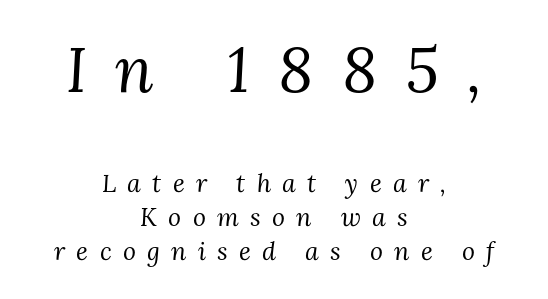
{"serif": "yes", "italic": "yes", "lean": "right", "slant_degrees": 3, "bold": "no", "weight": "regular", "width": "normal", "stroke_contrast": "medium", "x_height": "medium", "monospaced": "no", "underline": "no", "align": "center", "line_spacing": "normal", "line_spacing_ratio": 1.36, "letter_spacing": "wide", "letter_spacing_em": 0.45, "larger_block": "first", "size_ratio": 2.52, "glyph_px": 63}
